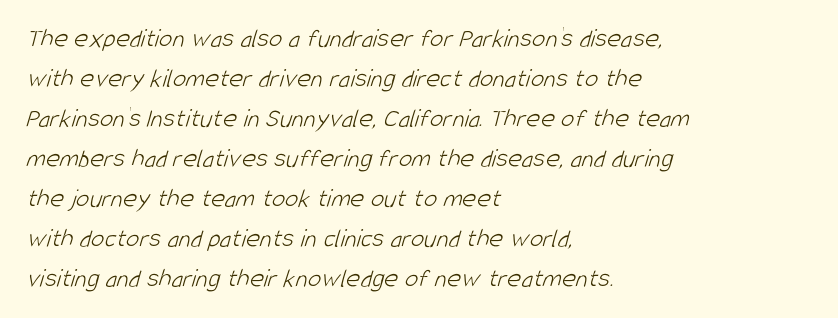
The lines are quadded left. A normal amount of white space separates one row of letters from the next. A clean baseline with only descenders dipping below it. Ink coverage per letter is moderate at most.
